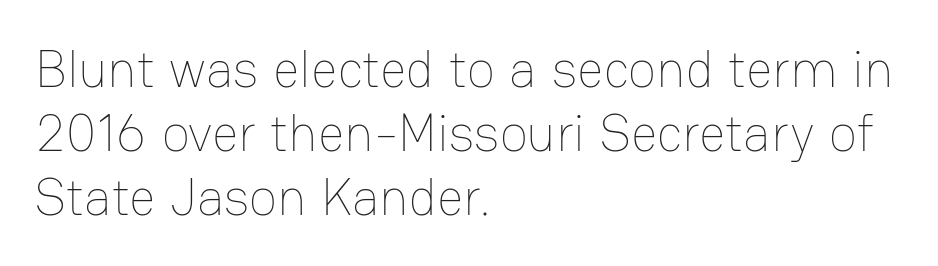
Vertical stems look standard width or narrower in stroke. Do the characters align in a grid? No, the font is proportional. Characters follow at the spacing the type designer built in. A typesetter would mark this as roman, not italic. These lines stack with their left ends in a neat column. Lines of text with bare space underneath.
